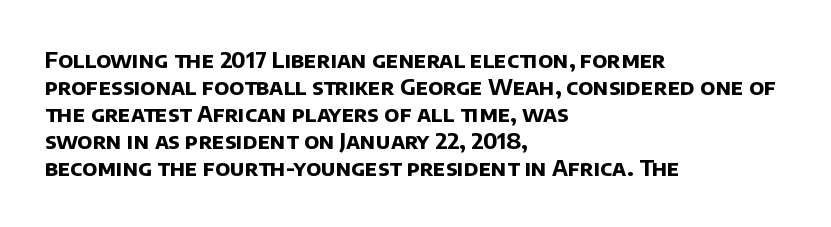
The image shows 22 px bold type; set left-aligned, line spacing 1.23x, normal letter spacing, not underlined.
